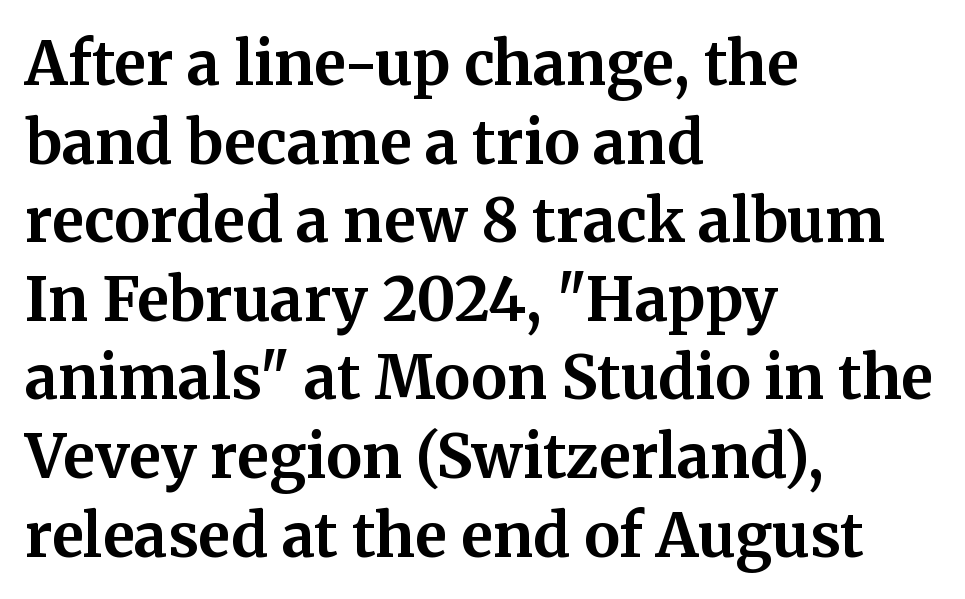
Q: Is the text bold? A: Yes.
Q: Is the text italic (slanted)? A: No, it is upright.
Q: Is the typeface a serif or a sans-serif typeface? A: Serif.
Q: Is the text underlined? A: No.
Q: How is the paragraph aligned? A: Left-aligned.
Q: Is the spacing between letters normal or unusually wide? A: Normal.
Q: Is the spacing between lines tight, normal or loose? A: Normal.
Q: Width (condensed, normal, or wide)? A: Normal.
Q: Stroke contrast? A: Medium.
Q: x-height? A: Medium.
Q: Monospaced? A: No.
